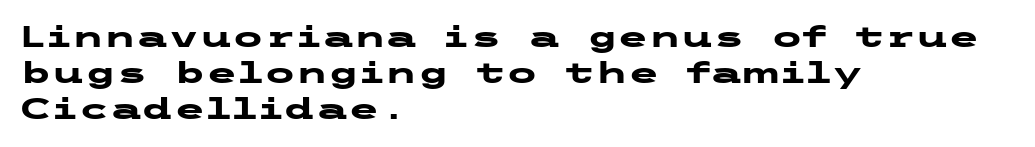
Horizontally, the lines are justified to the leading edge only. A typesetter would mark this as roman, not italic. Each new line begins a customary step beneath the previous one. Words appear dense and cohesive because spacing is normal. Check under the words: just untouched page.
